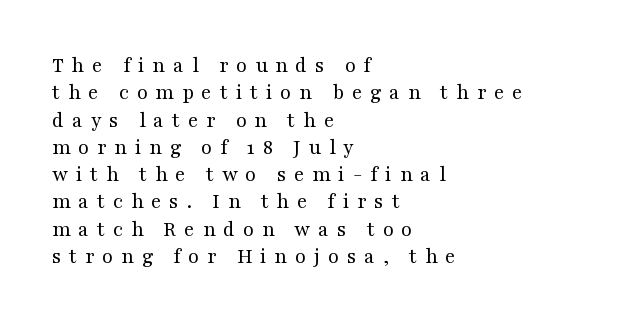
{"italic": "no", "bold": "no", "underline": "no", "align": "left", "line_spacing_ratio": 1.24, "letter_spacing": "wide", "letter_spacing_em": 0.35, "glyph_px": 22}
